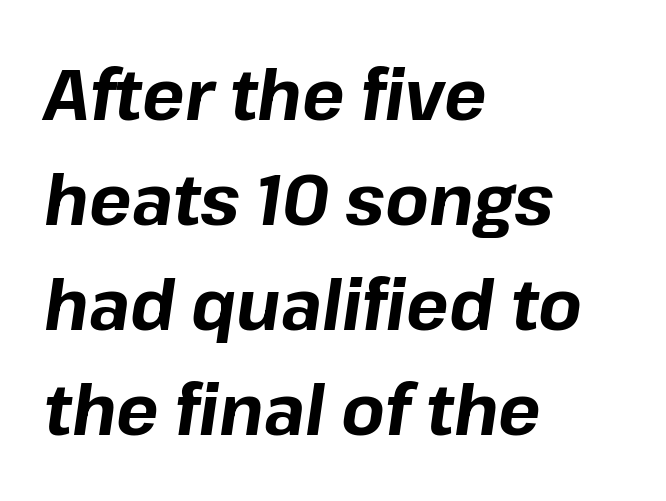
The image shows 71 px bold type, italic (leaning right); set left-aligned, normal line spacing (1.48x), normal letter spacing, not underlined; low stroke contrast and a medium x-height.
